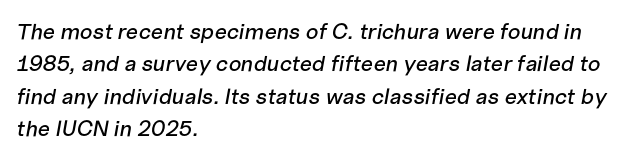
{"italic": "yes", "lean": "right", "slant_degrees": 10, "underline": "no", "align": "left", "line_spacing": "normal", "line_spacing_ratio": 1.47, "letter_spacing": "normal", "letter_spacing_em": 0.0, "glyph_px": 22}
